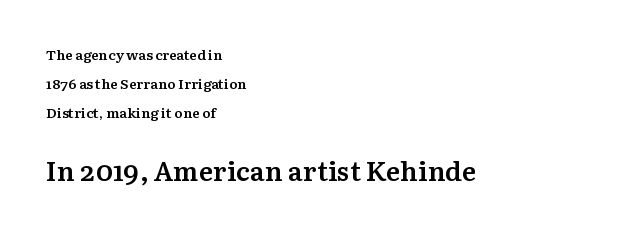
Q: Is the text bold? A: Semi-bold.
Q: Is the text italic (slanted)? A: No, it is upright.
Q: Is the text underlined? A: No.
Q: How is the paragraph aligned? A: Left-aligned.
Q: Is the spacing between letters normal or unusually wide? A: Normal.
Q: Is the spacing between lines tight, normal or loose? A: Loose.
Q: Which block of text is set in a larger size, the first (top) or the second (bottom)? A: The second (bottom) one.
